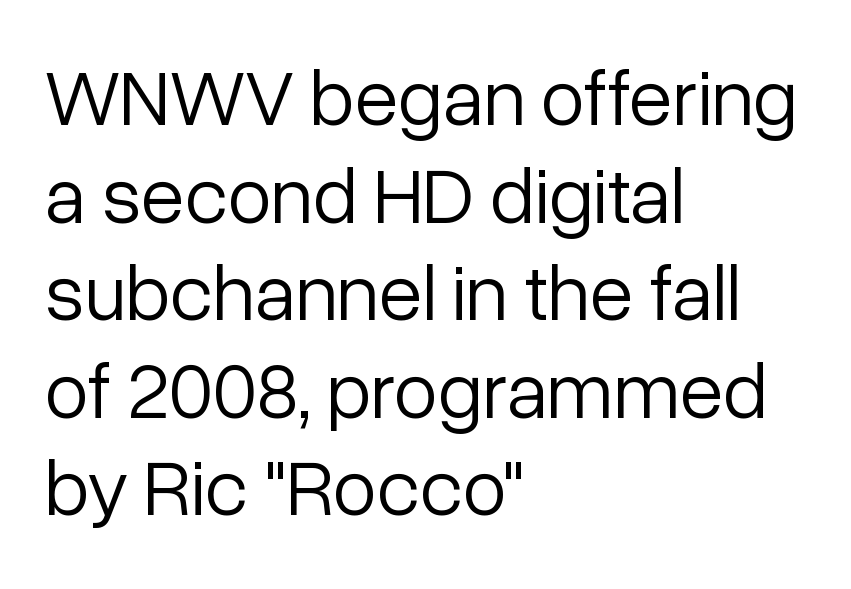
{"serif": "no", "italic": "no", "bold": "no", "weight": "light", "width": "normal", "stroke_contrast": "low", "x_height": "medium", "monospaced": "no", "underline": "no", "align": "left", "line_spacing_ratio": 1.22, "letter_spacing": "normal", "letter_spacing_em": 0.0, "glyph_px": 80}
